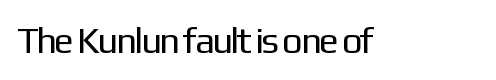
{"serif": "no", "italic": "no", "bold": "no", "weight": "regular", "width": "normal", "stroke_contrast": "low", "x_height": "medium", "monospaced": "no", "underline": "no", "letter_spacing": "normal", "letter_spacing_em": 0.0, "glyph_px": 37}
